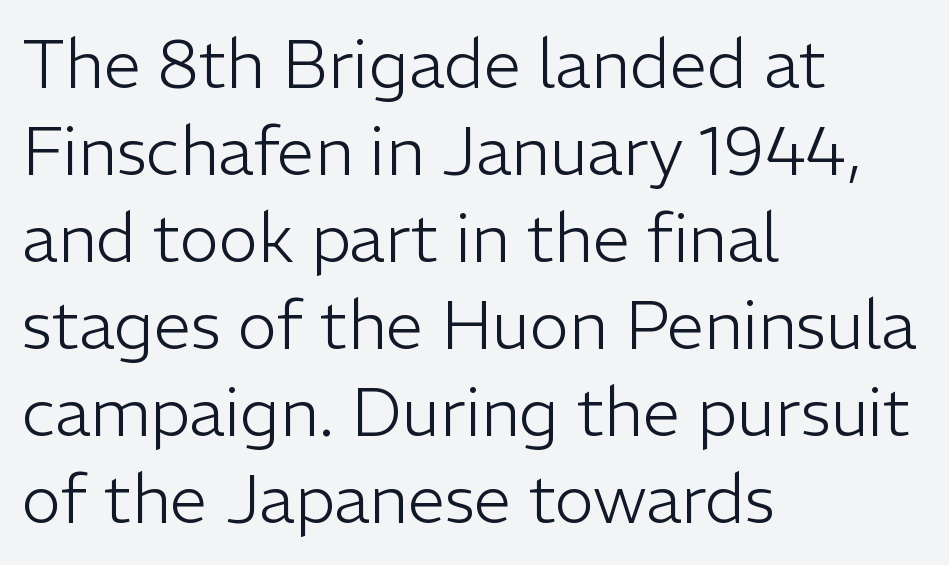
The image shows 67 px light sans-serif type, upright; set left-aligned, normal line spacing (1.3x), normal letter spacing, not underlined; low stroke contrast and a medium x-height.
